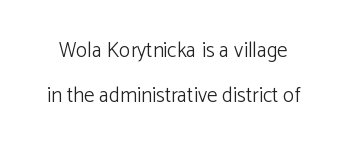
The tracking reads as untouched default to a designer's eye. Posture: straight, roman, zero tilt. The passage shown is not underscored anywhere. Vertically, the passage feels expansive, rows floating well apart. Stroke thickness stays within the range of a standard reading face or lighter.
